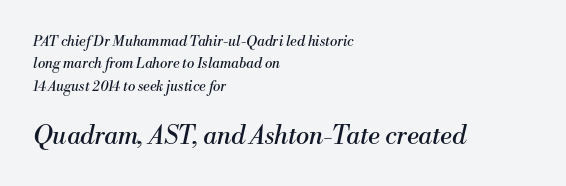
In terms of letterspacing, this is plain default setting. Look at the glyph heights: the lower group is clearly the bigger setting. This is oblique type, the kind used for emphasis or titles. Plain, unruled lines of type. The lines sit at an ordinary, default distance from one another. The rendering anchors every line to the left-hand side.
